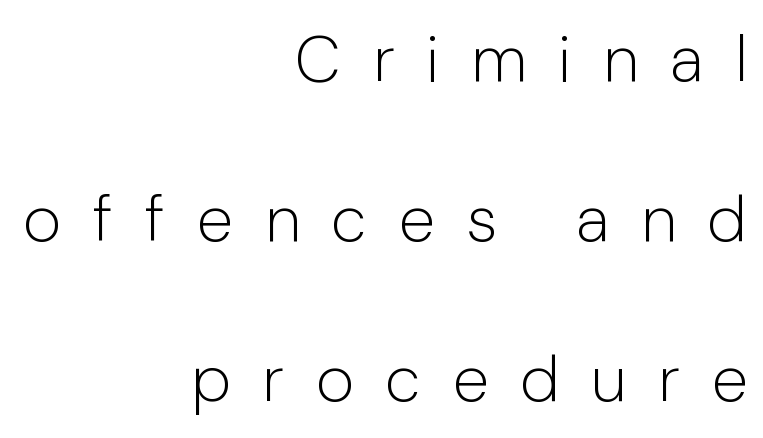
Q: Is the text bold? A: No.
Q: Is the text italic (slanted)? A: No, it is upright.
Q: Is the typeface a serif or a sans-serif typeface? A: Sans-serif.
Q: Is the text underlined? A: No.
Q: How is the paragraph aligned? A: Right-aligned.
Q: Is the spacing between letters normal or unusually wide? A: Unusually wide.
Q: Is the spacing between lines tight, normal or loose? A: Loose.
Q: Width (condensed, normal, or wide)? A: Normal.
Q: Stroke contrast? A: Low.
Q: x-height? A: Medium.
Q: Monospaced? A: No.
